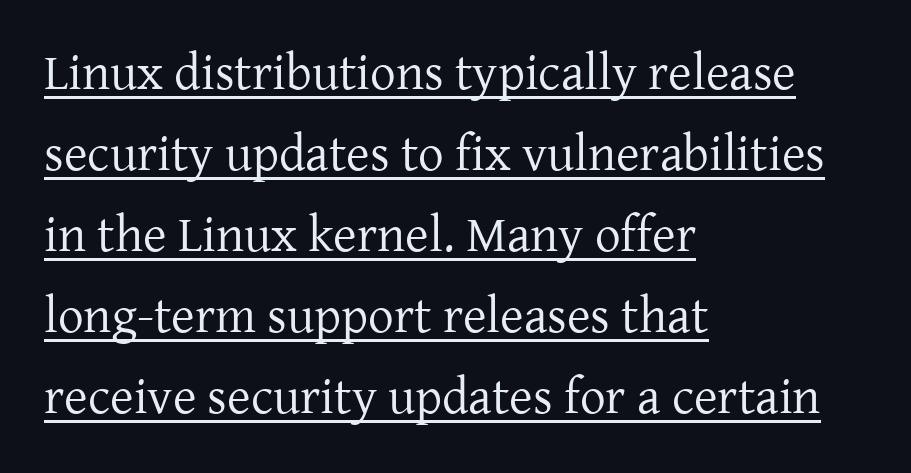
Caption: standard tracking, unaltered. The rendering uses a moderate line-height, typical for paragraphs. The typesetter has applied underlining to the passage shown. The passage is arranged the way most books set body copy — flush left. Is this a sans? No — the strokes have serifs.
